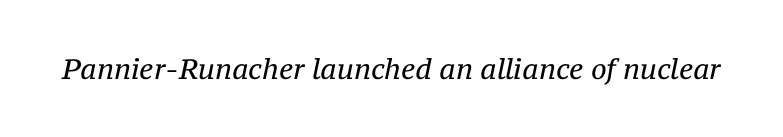
Q: Is the text bold? A: No.
Q: Is the text italic (slanted)? A: Yes, it leans right by about 12 degrees.
Q: Is the typeface a serif or a sans-serif typeface? A: Serif.
Q: Is the text underlined? A: No.
Q: Is the spacing between letters normal or unusually wide? A: Normal.
Q: Width (condensed, normal, or wide)? A: Normal.
Q: Stroke contrast? A: Medium.
Q: x-height? A: Medium.
Q: Monospaced? A: No.
